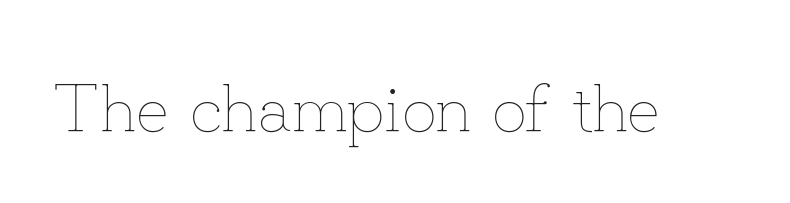
The image shows 68 px thin type, upright; set normal letter spacing, not underlined; low stroke contrast and a small x-height.
